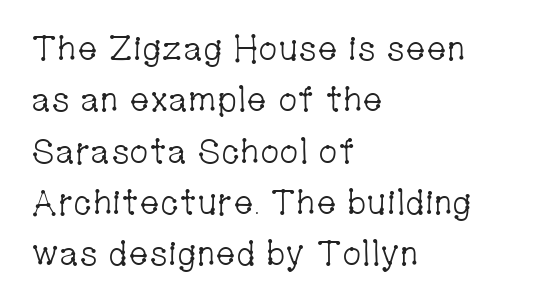
Unbolded letterforms with no extra heft. Successive baselines arrive at the customary interval. Descender tails drop into unmarked territory. In terms of letterform style, serifs are clearly present.
